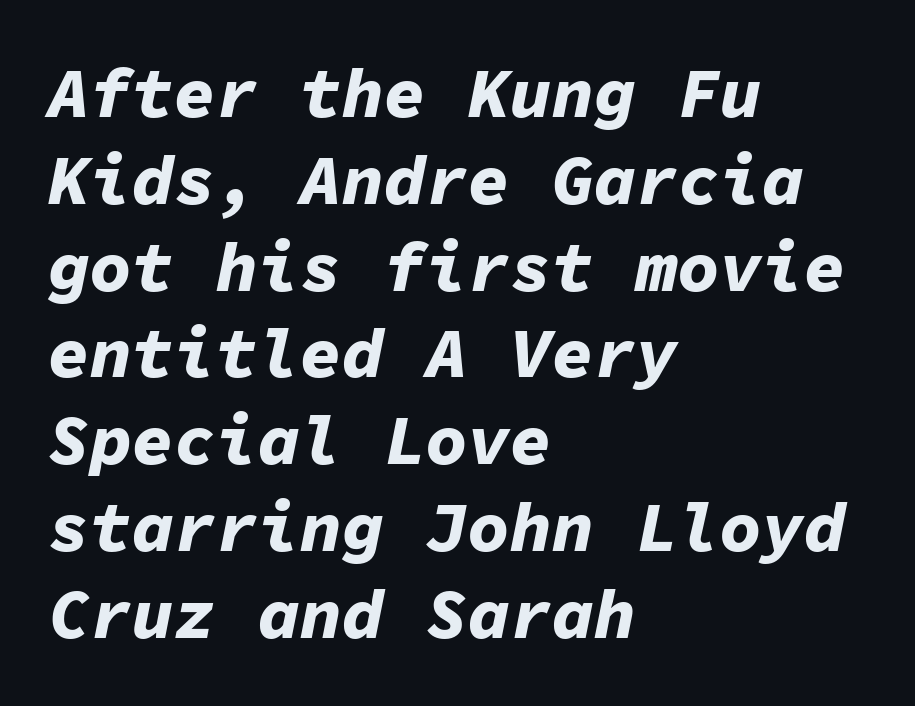
Q: Is the text bold? A: Yes.
Q: Is the text italic (slanted)? A: Yes, it leans right by about 11 degrees.
Q: Is the text underlined? A: No.
Q: How is the paragraph aligned? A: Left-aligned.
Q: Is the spacing between letters normal or unusually wide? A: Normal.
Q: Width (condensed, normal, or wide)? A: Normal.
Q: Stroke contrast? A: Low.
Q: x-height? A: Medium.
Q: Monospaced? A: Yes.
